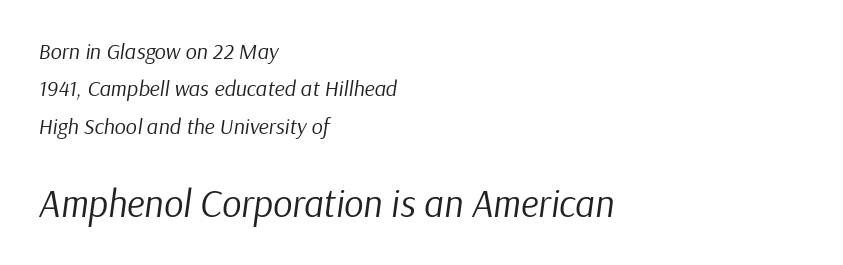
Q: Is the text bold? A: No.
Q: Is the text italic (slanted)? A: Yes, it leans right by about 9 degrees.
Q: Is the text underlined? A: No.
Q: How is the paragraph aligned? A: Left-aligned.
Q: Is the spacing between letters normal or unusually wide? A: Normal.
Q: Is the spacing between lines tight, normal or loose? A: Normal.
Q: Which block of text is set in a larger size, the first (top) or the second (bottom)? A: The second (bottom) one.
Q: Width (condensed, normal, or wide)? A: Normal.
Q: Stroke contrast? A: Low.
Q: x-height? A: Medium.
Q: Monospaced? A: No.
